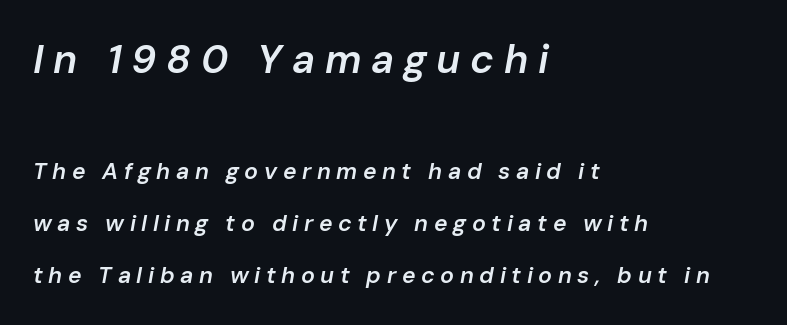
The area under the type is left untouched. A semibold gives these letters moderate extra thickness, short of bold. Glyph-to-glyph distance is far greater than everyday printed text. Left-aligned paragraph, ragged on the right. This block would shrink considerably if given ordinary leading; it's expanded now. Think of a printed novel: that variable character pitch is what you see here.
